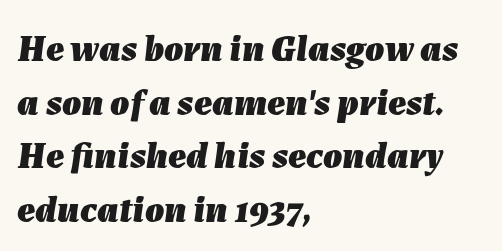
Q: Is the text bold? A: Yes.
Q: Is the text italic (slanted)? A: Yes, it leans right by about 7 degrees.
Q: Is the text underlined? A: No.
Q: How is the paragraph aligned? A: Left-aligned.
Q: Is the spacing between letters normal or unusually wide? A: Normal.
Q: Is the spacing between lines tight, normal or loose? A: Normal.
Q: Width (condensed, normal, or wide)? A: Normal.
Q: Stroke contrast? A: Low.
Q: x-height? A: Medium.
Q: Monospaced? A: No.
